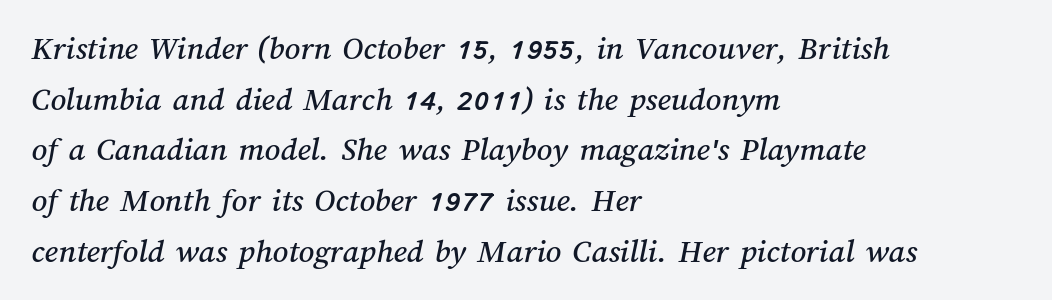
The image shows 34 px text type; set left-aligned, normal line spacing (1.49x), normal letter spacing, not underlined; medium stroke contrast and a medium x-height.
